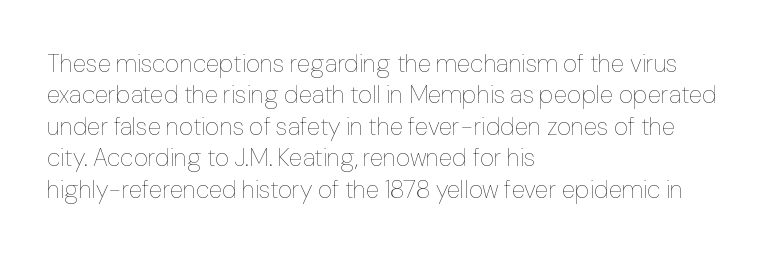
The image shows 25 px text type, upright; set left-aligned, normal line spacing (1.26x), normal letter spacing, not underlined.
